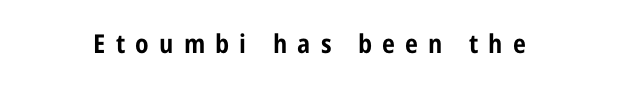
{"italic": "no", "bold": "yes", "underline": "no", "letter_spacing": "wide", "letter_spacing_em": 0.39, "glyph_px": 26}
